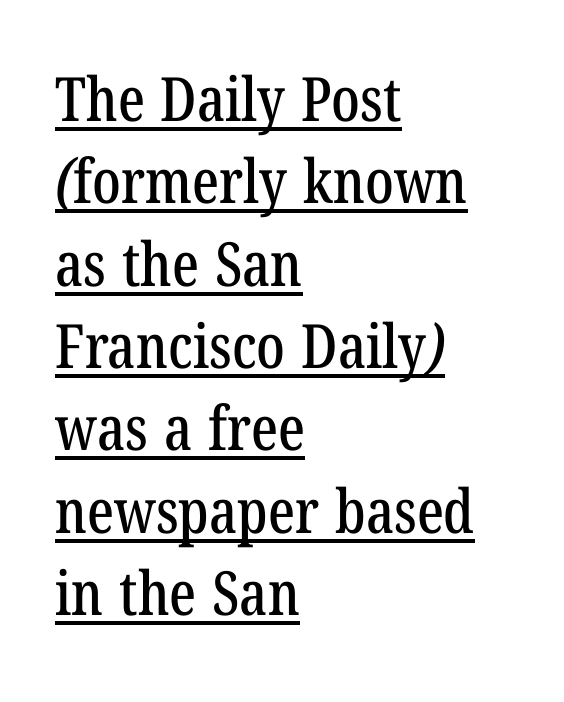
The image shows 61 px condensed serif type; set left-aligned, normal line spacing (1.35x), normal letter spacing, underlined; low stroke contrast and a medium x-height.
